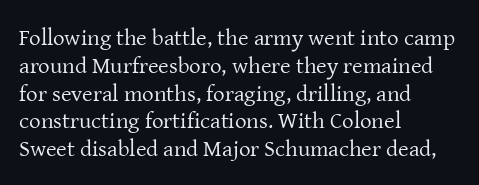
Italic: no, the glyphs are upright roman. Typeset ragged right — the left edge is the straight one. The gaps between neighbouring characters are ordinary and unremarkable. No letter is thick-stroked: the sample isn't bold. Lines of text with bare space underneath.
